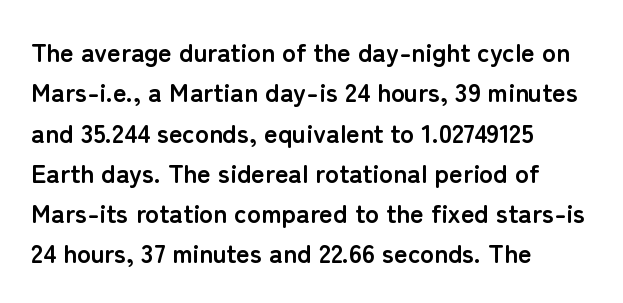
The image shows 26 px bold type, upright; set left-aligned, normal line spacing (1.55x), normal letter spacing, not underlined.
